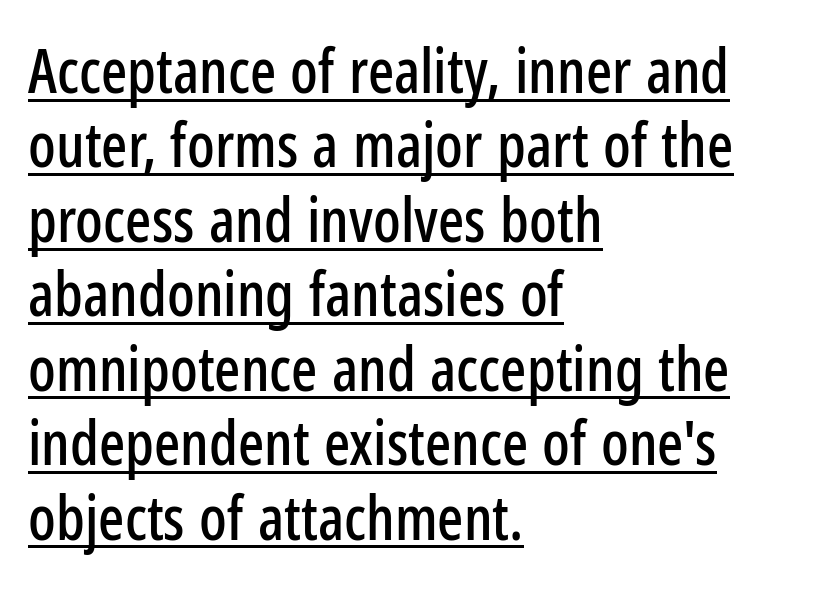
{"serif": "no", "italic": "no", "width": "condensed", "stroke_contrast": "low", "x_height": "medium", "monospaced": "no", "underline": "yes", "align": "left", "line_spacing_ratio": 1.22, "letter_spacing": "normal", "letter_spacing_em": 0.0, "glyph_px": 61}
